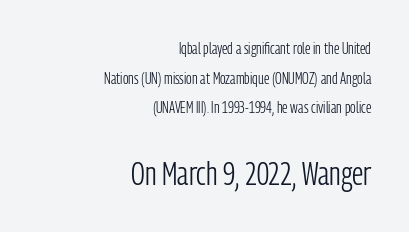
Q: Is the text bold? A: No.
Q: Is the text italic (slanted)? A: No, it is upright.
Q: Is the typeface a serif or a sans-serif typeface? A: Sans-serif.
Q: Is the text underlined? A: No.
Q: How is the paragraph aligned? A: Right-aligned.
Q: Is the spacing between letters normal or unusually wide? A: Normal.
Q: Which block of text is set in a larger size, the first (top) or the second (bottom)? A: The second (bottom) one.
Q: Width (condensed, normal, or wide)? A: Condensed.
Q: Stroke contrast? A: Low.
Q: x-height? A: Medium.
Q: Monospaced? A: No.
